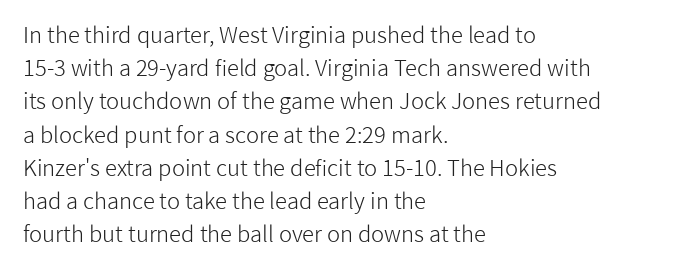
Q: Is the text bold? A: No.
Q: Is the text italic (slanted)? A: No, it is upright.
Q: Is the text underlined? A: No.
Q: How is the paragraph aligned? A: Left-aligned.
Q: Is the spacing between letters normal or unusually wide? A: Normal.
Q: Is the spacing between lines tight, normal or loose? A: Normal.
